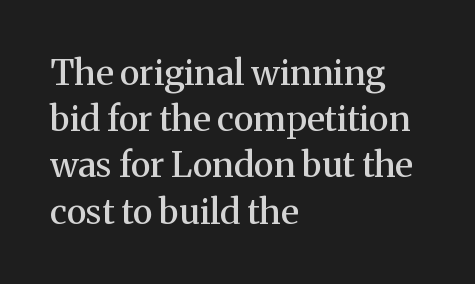
Q: Is the text bold? A: Semi-bold.
Q: Is the text italic (slanted)? A: No, it is upright.
Q: Is the typeface a serif or a sans-serif typeface? A: Serif.
Q: Is the text underlined? A: No.
Q: How is the paragraph aligned? A: Left-aligned.
Q: Is the spacing between letters normal or unusually wide? A: Normal.
Q: Is the spacing between lines tight, normal or loose? A: Normal.
Q: Width (condensed, normal, or wide)? A: Normal.
Q: Stroke contrast? A: Medium.
Q: x-height? A: Medium.
Q: Monospaced? A: No.
